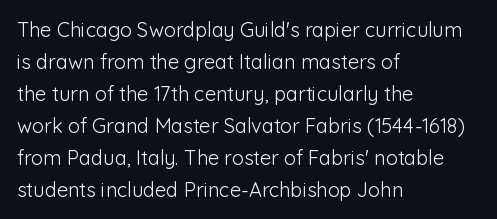
The image shows 20 px text type, upright; set left-aligned, normal line spacing (1.6x), normal letter spacing, not underlined.
